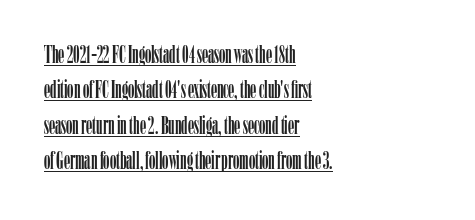
{"italic": "no", "underline": "yes", "align": "left", "line_spacing": "normal", "line_spacing_ratio": 1.42, "letter_spacing": "normal", "letter_spacing_em": 0.0, "glyph_px": 25}
